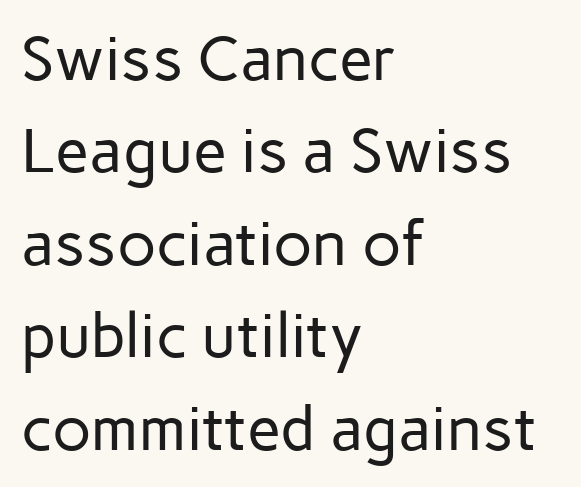
{"serif": "no", "italic": "no", "bold": "no", "weight": "regular", "width": "normal", "stroke_contrast": "low", "x_height": "medium", "monospaced": "no", "underline": "no", "align": "left", "line_spacing": "normal", "line_spacing_ratio": 1.49, "letter_spacing": "normal", "letter_spacing_em": 0.0, "glyph_px": 62}
